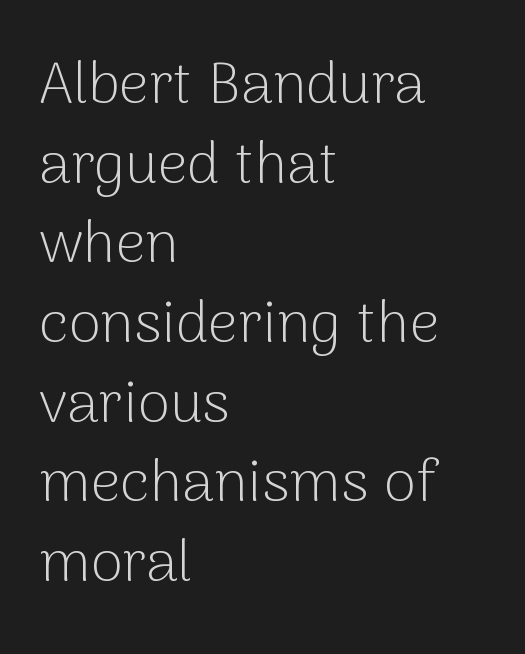
Q: Is the text bold? A: No.
Q: Is the text italic (slanted)? A: No, it is upright.
Q: Is the typeface a serif or a sans-serif typeface? A: Sans-serif.
Q: Is the text underlined? A: No.
Q: How is the paragraph aligned? A: Left-aligned.
Q: Is the spacing between letters normal or unusually wide? A: Normal.
Q: Is the spacing between lines tight, normal or loose? A: Normal.
Q: Width (condensed, normal, or wide)? A: Normal.
Q: Stroke contrast? A: Low.
Q: x-height? A: Medium.
Q: Monospaced? A: No.
